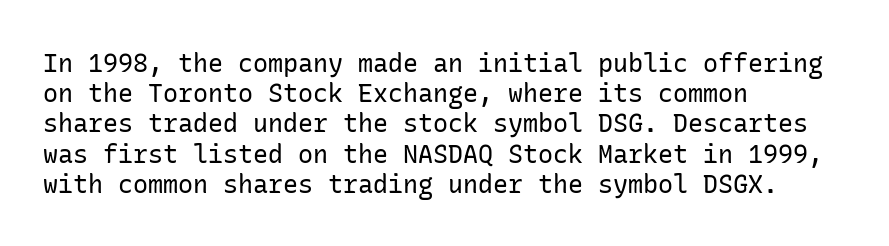
In terms of posture, this sample is upright. The rendering keeps characters at their native spacing. Caption: face not bold, strokes unweighted. The string is rendered with underlining switched off. Horizontal alignment here is leftward, the default for most running prose.
